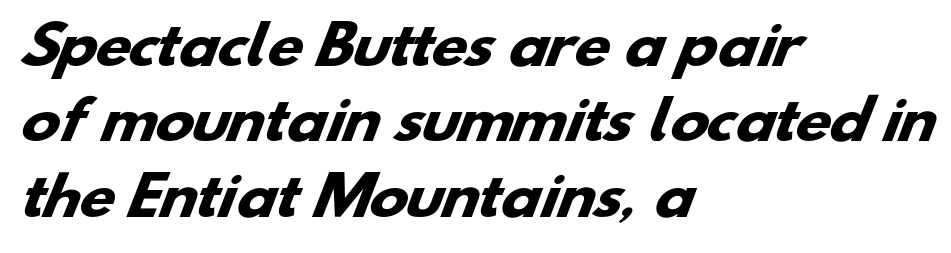
The rendering uses a bold face; every stroke is thick and dark. Note the varied advance widths — an 'i' is clearly narrower than an 'm'. Check the space under the baseline: it is left empty. Each word holds together tightly as a unit, with standard inter-letter gaps.
